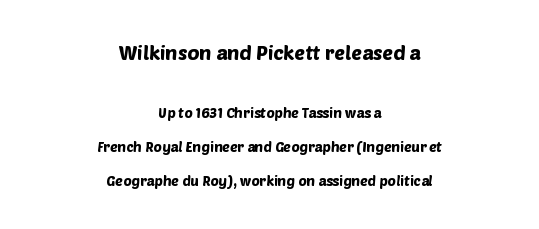
Typesetter's note — upper block bumped up in size, lower block left smaller. Reading down the column, the eye jumps a long way to each next line. The whitespace from short lines is split evenly between both sides. The tracking reads as untouched default to a designer's eye. Rule under the text: the space is simply empty.
